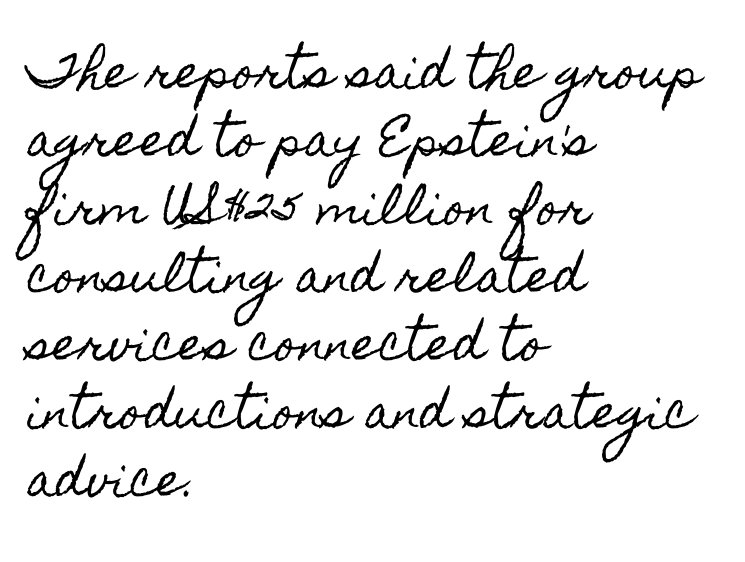
Q: Is the text italic (slanted)? A: Yes.
Q: Is the text underlined? A: No.
Q: How is the paragraph aligned? A: Left-aligned.
Q: Is the spacing between letters normal or unusually wide? A: Normal.
Q: Is the spacing between lines tight, normal or loose? A: Normal.
Q: Width (condensed, normal, or wide)? A: Condensed.
Q: x-height? A: Small.
Q: Monospaced? A: No.
